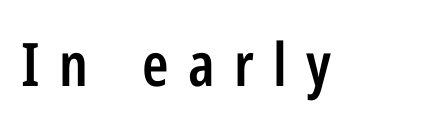
Only glyphs here, with clear space below each row. Character widths vary here, with narrow letters taking less room than wide ones. In terms of letterspacing, this is a distinctly airy, spread setting. You can tell it's not italic because the verticals are truly vertical. Look at the stroke-to-counter ratio: somewhat heavy, a semibold.
